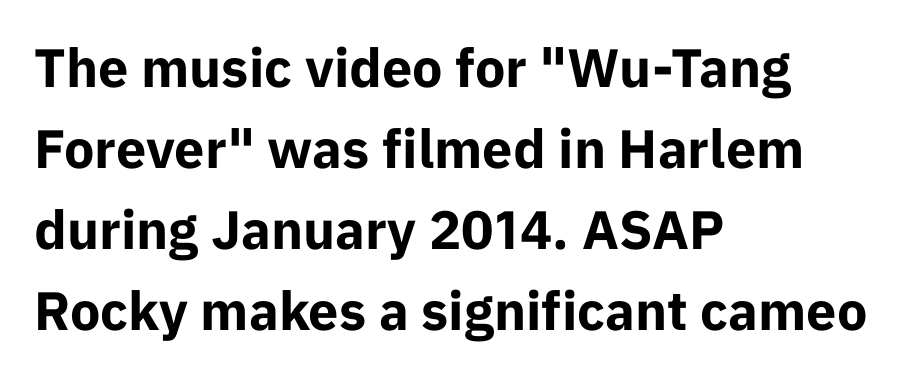
{"serif": "no", "italic": "no", "bold": "yes", "weight": "bold", "width": "normal", "stroke_contrast": "low", "x_height": "medium", "monospaced": "no", "underline": "no", "align": "left", "line_spacing": "normal", "line_spacing_ratio": 1.5, "letter_spacing": "normal", "letter_spacing_em": 0.0, "glyph_px": 54}
